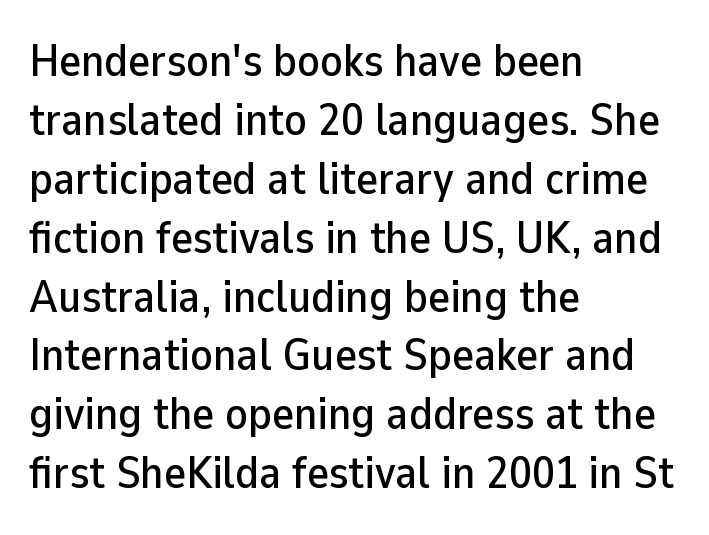
Q: Is the text italic (slanted)? A: No, it is upright.
Q: Is the typeface a serif or a sans-serif typeface? A: Sans-serif.
Q: Is the text underlined? A: No.
Q: How is the paragraph aligned? A: Left-aligned.
Q: Is the spacing between letters normal or unusually wide? A: Normal.
Q: Is the spacing between lines tight, normal or loose? A: Normal.
Q: Width (condensed, normal, or wide)? A: Normal.
Q: Stroke contrast? A: Low.
Q: x-height? A: Medium.
Q: Monospaced? A: No.
